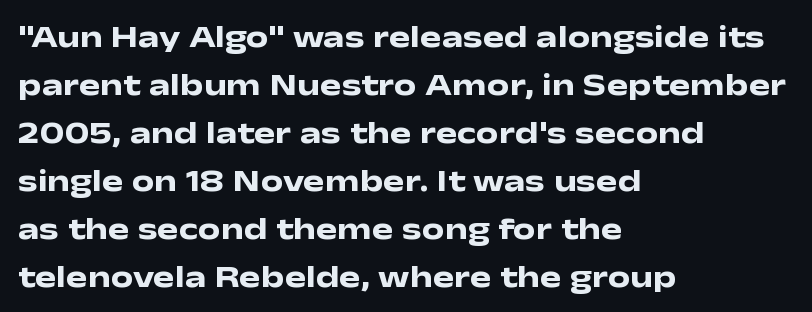
Q: Is the text bold? A: Yes.
Q: Is the text italic (slanted)? A: No, it is upright.
Q: Is the typeface a serif or a sans-serif typeface? A: Sans-serif.
Q: Is the text underlined? A: No.
Q: How is the paragraph aligned? A: Left-aligned.
Q: Is the spacing between letters normal or unusually wide? A: Normal.
Q: Is the spacing between lines tight, normal or loose? A: Normal.
Q: Width (condensed, normal, or wide)? A: Wide.
Q: Stroke contrast? A: Low.
Q: x-height? A: Medium.
Q: Monospaced? A: No.
